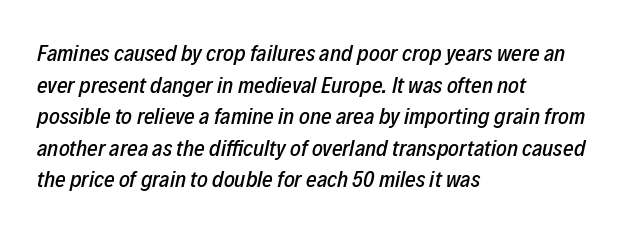
These lines keep a tight, regular rhythm from letter to letter. The lines are quadded left. Clear beneath every line of the passage. A typesetter would call this leading conventional body-copy spacing.
